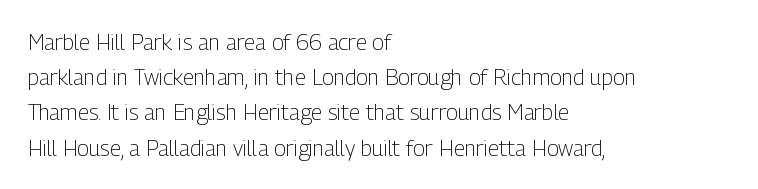
A quiet, ordinary-to-light weight characterises the typeface. Default kerning and tracking; the words read as compact shapes. These lines stack with their left ends in a neat column. The leading is moderate, giving the passage an even texture.
